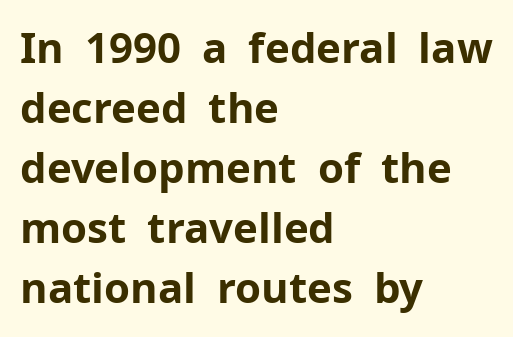
{"serif": "no", "italic": "no", "bold": "yes", "weight": "bold", "width": "normal", "stroke_contrast": "low", "x_height": "medium", "monospaced": "no", "underline": "no", "align": "left", "line_spacing": "normal", "line_spacing_ratio": 1.43, "letter_spacing": "normal", "letter_spacing_em": 0.0, "glyph_px": 42}
